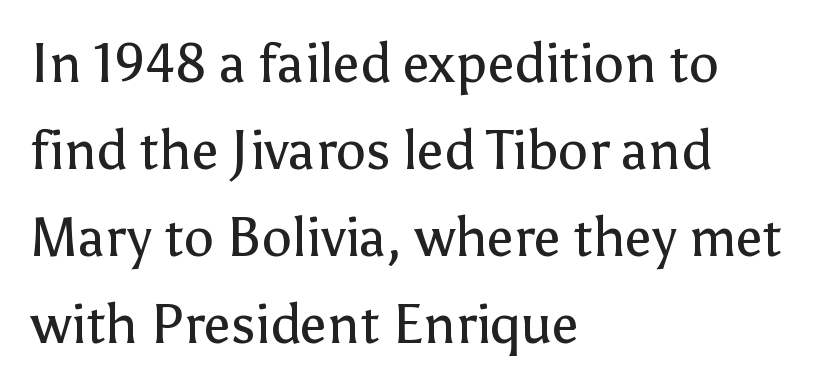
Descenders hang freely into open space. This block has exactly the height ordinary leading produces. The passage is arranged the way most books set body copy — flush left. Italic? Not at all — the glyphs are vertical.
